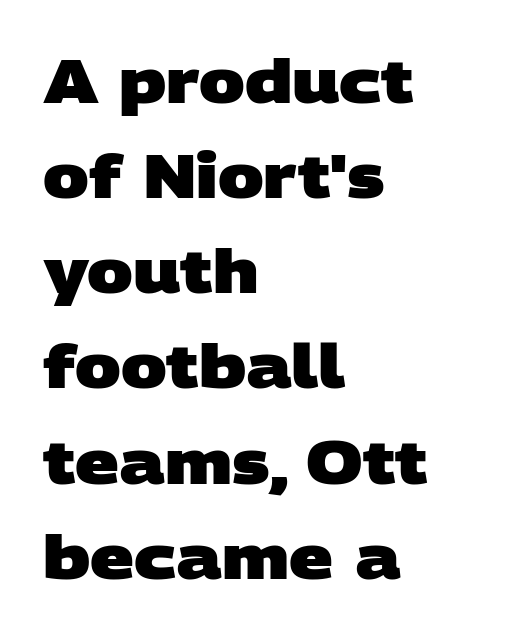
Caption: standard tracking, unaltered. Each letter keeps its own natural width here, so spacing adapts to shape. Typographic density is high because the face is bold. Descenders hang freely into open space. These lines sit exactly where default settings would place them. The rendering shows plain stroke endings on the letterforms — a sans-serif design.
